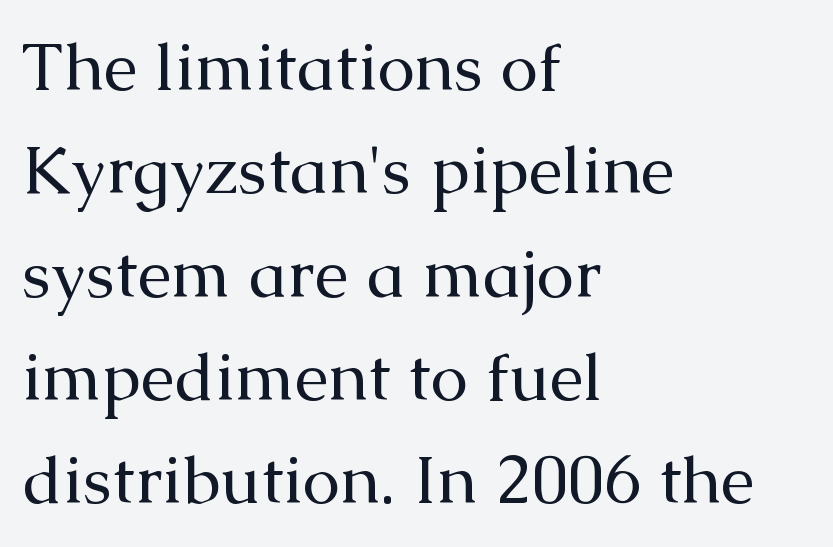
A normal amount of white space separates one row of letters from the next. Line beginnings align vertically; line endings do not. Proportional: the letters do not fall into vertical columns. This rendering leaves character spacing at its baseline value. The specimen omits any rule beneath the text block's lines.
